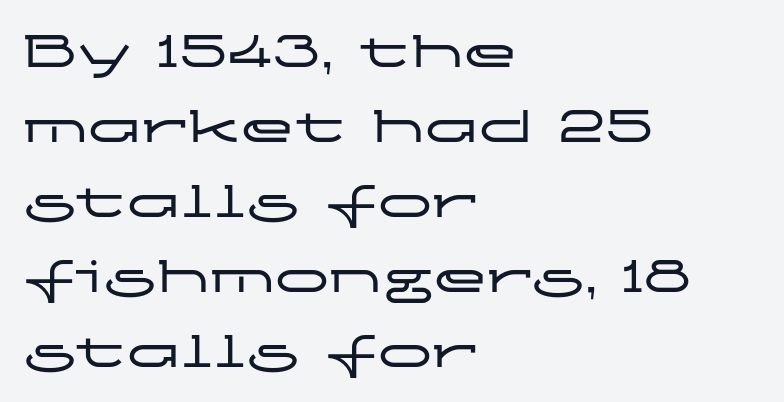
{"serif": "no", "italic": "no", "width": "wide", "stroke_contrast": "low", "x_height": "medium", "monospaced": "no", "underline": "no", "align": "left", "line_spacing": "normal", "line_spacing_ratio": 1.39, "letter_spacing": "normal", "letter_spacing_em": 0.0, "glyph_px": 54}
